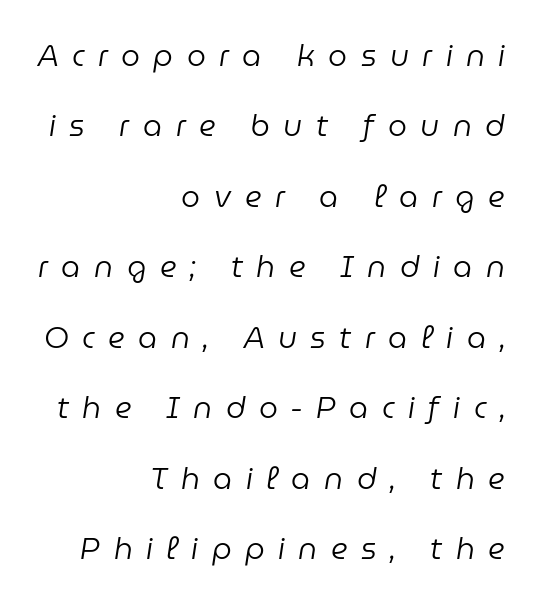
Q: Is the text bold? A: No.
Q: Is the text italic (slanted)? A: Yes, it leans right by about 9 degrees.
Q: Is the text underlined? A: No.
Q: How is the paragraph aligned? A: Right-aligned.
Q: Is the spacing between letters normal or unusually wide? A: Unusually wide.
Q: Is the spacing between lines tight, normal or loose? A: Loose.
Q: Width (condensed, normal, or wide)? A: Normal.
Q: Stroke contrast? A: Low.
Q: x-height? A: Medium.
Q: Monospaced? A: No.
